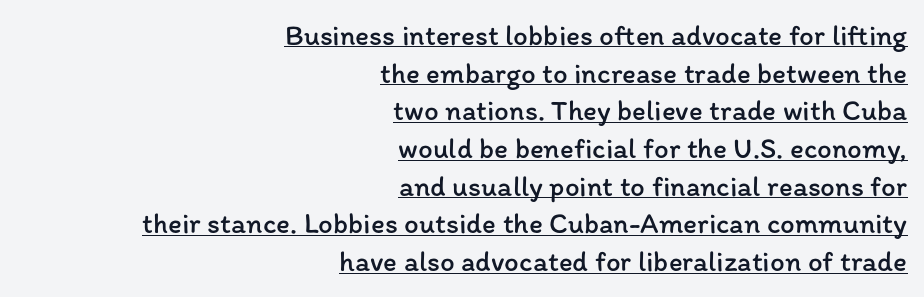
The image shows 29 px regular-weight type, upright; set right-aligned, normal line spacing (1.3x), normal letter spacing, underlined; low stroke contrast and a medium x-height.
